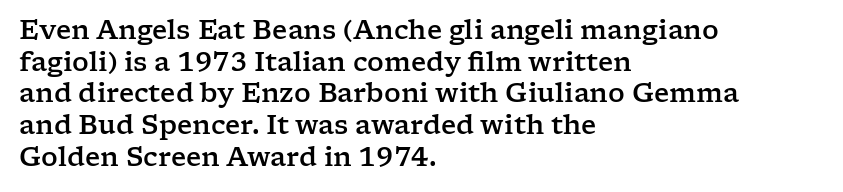
{"italic": "no", "underline": "no", "align": "left", "line_spacing_ratio": 1.22, "letter_spacing": "normal", "letter_spacing_em": 0.0, "glyph_px": 26}
